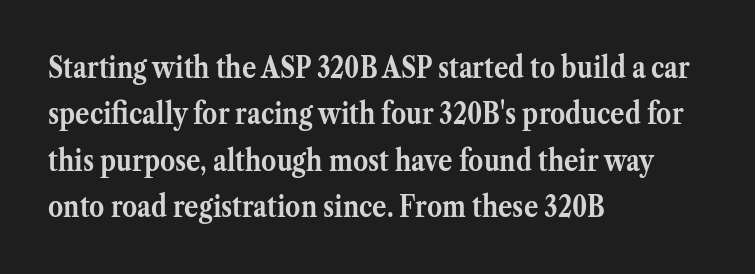
{"serif": "yes", "italic": "no", "bold": "yes", "weight": "semibold", "width": "normal", "stroke_contrast": "medium", "x_height": "medium", "monospaced": "no", "underline": "no", "align": "left", "line_spacing": "normal", "line_spacing_ratio": 1.55, "letter_spacing": "normal", "letter_spacing_em": 0.0, "glyph_px": 30}
